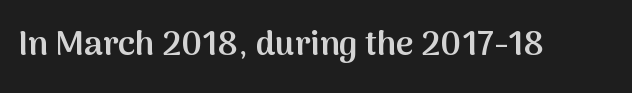
{"serif": "no", "italic": "no", "bold": "semi", "weight": "semibold", "width": "normal", "stroke_contrast": "medium", "x_height": "medium", "monospaced": "no", "underline": "no", "letter_spacing": "normal", "letter_spacing_em": 0.0, "glyph_px": 34}
